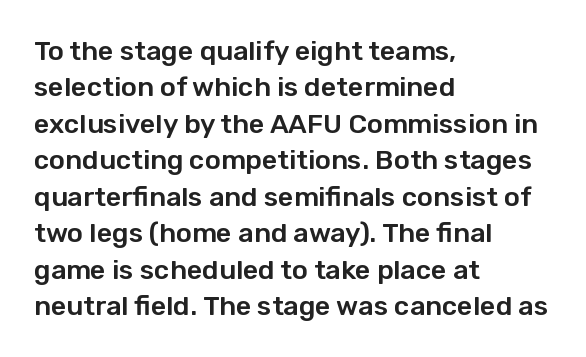
Q: Is the text italic (slanted)? A: No, it is upright.
Q: Is the text underlined? A: No.
Q: How is the paragraph aligned? A: Left-aligned.
Q: Is the spacing between letters normal or unusually wide? A: Normal.
Q: Is the spacing between lines tight, normal or loose? A: Normal.
